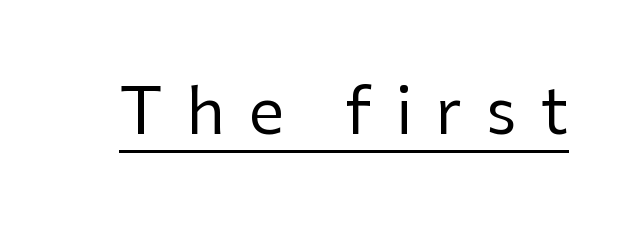
Q: Is the text bold? A: No.
Q: Is the text italic (slanted)? A: No, it is upright.
Q: Is the typeface a serif or a sans-serif typeface? A: Sans-serif.
Q: Is the text underlined? A: Yes.
Q: Is the spacing between letters normal or unusually wide? A: Unusually wide.
Q: Width (condensed, normal, or wide)? A: Normal.
Q: Stroke contrast? A: Low.
Q: x-height? A: Medium.
Q: Monospaced? A: No.
